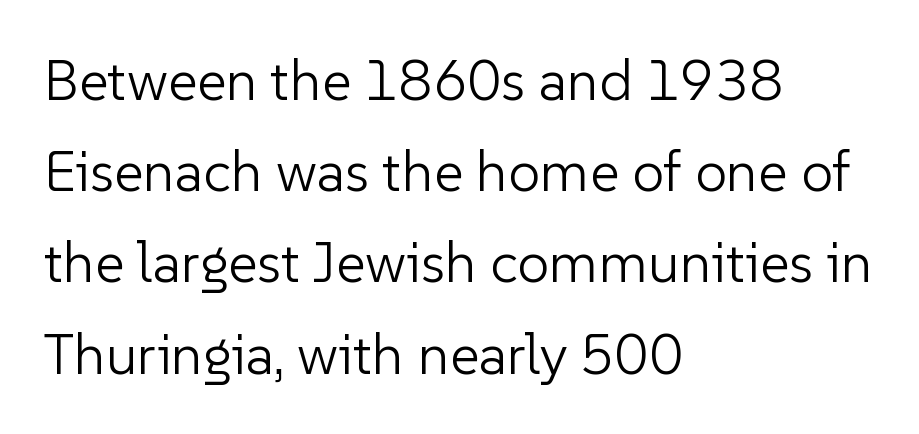
If you drew a line through each stem, it would be perfectly vertical. Leftover space on each line is placed entirely after the last word. Type style note: lacks serifs. Just letters on the line, the space beneath them empty.
